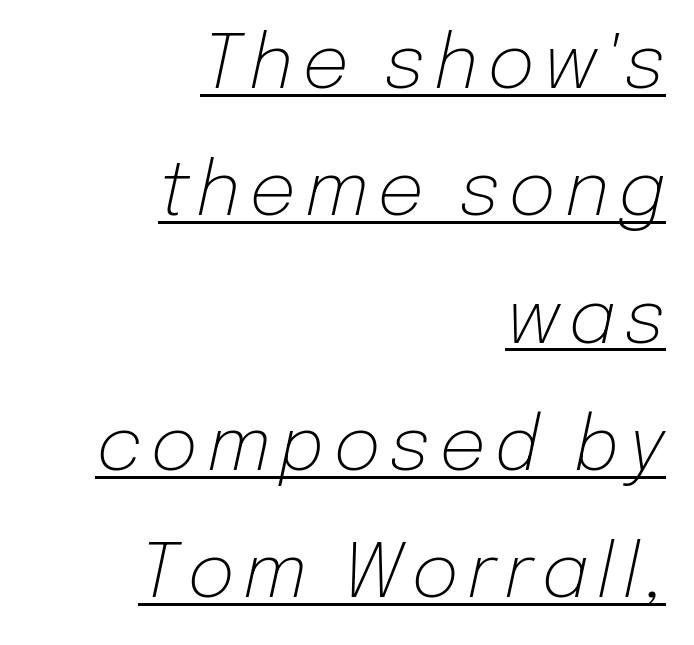
Q: Is the text bold? A: No.
Q: Is the text italic (slanted)? A: Yes, it leans right by about 12 degrees.
Q: Is the text underlined? A: Yes.
Q: How is the paragraph aligned? A: Right-aligned.
Q: Width (condensed, normal, or wide)? A: Normal.
Q: Stroke contrast? A: Low.
Q: x-height? A: Medium.
Q: Monospaced? A: No.
